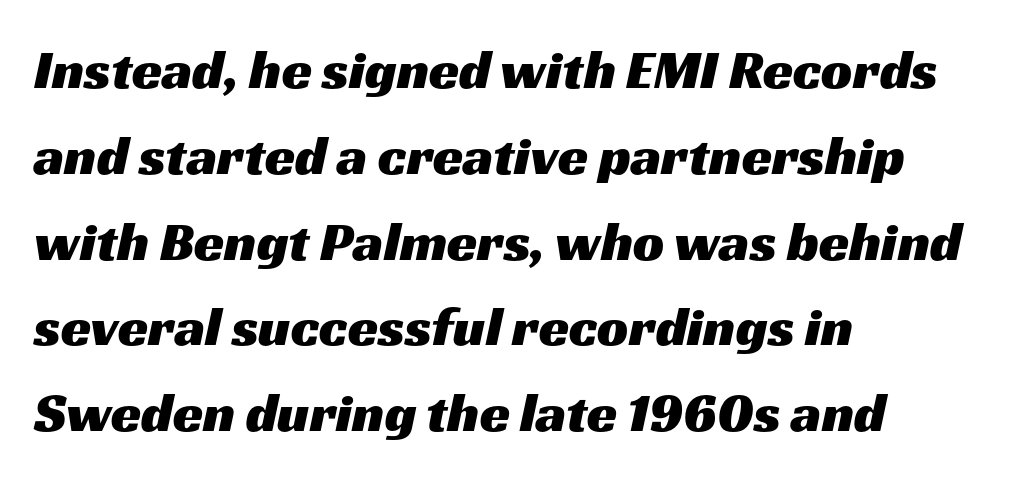
{"serif": "no", "width": "wide", "stroke_contrast": "medium", "x_height": "medium", "monospaced": "no", "underline": "no", "align": "left", "line_spacing": "normal", "line_spacing_ratio": 1.56, "letter_spacing": "normal", "letter_spacing_em": 0.0, "glyph_px": 55}
